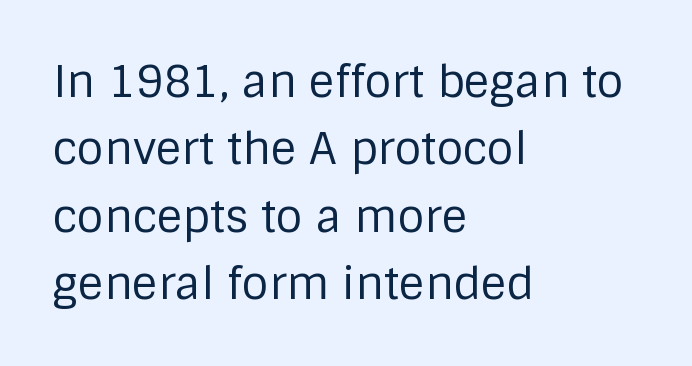
{"serif": "no", "italic": "no", "bold": "no", "weight": "regular", "width": "normal", "stroke_contrast": "low", "x_height": "large", "monospaced": "no", "underline": "no", "align": "left", "line_spacing": "normal", "line_spacing_ratio": 1.53, "letter_spacing": "normal", "letter_spacing_em": 0.0, "glyph_px": 44}
